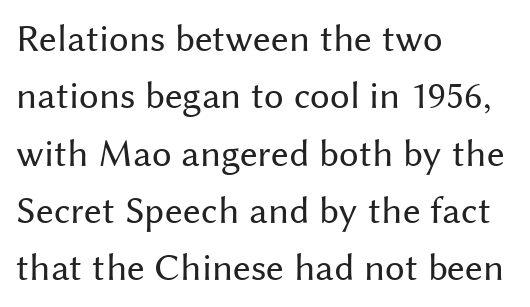
Q: Is the text bold? A: No.
Q: Is the text italic (slanted)? A: No, it is upright.
Q: Is the typeface a serif or a sans-serif typeface? A: Sans-serif.
Q: Is the text underlined? A: No.
Q: How is the paragraph aligned? A: Left-aligned.
Q: Is the spacing between letters normal or unusually wide? A: Normal.
Q: Is the spacing between lines tight, normal or loose? A: Normal.
Q: Width (condensed, normal, or wide)? A: Normal.
Q: Stroke contrast? A: Medium.
Q: x-height? A: Medium.
Q: Monospaced? A: No.
